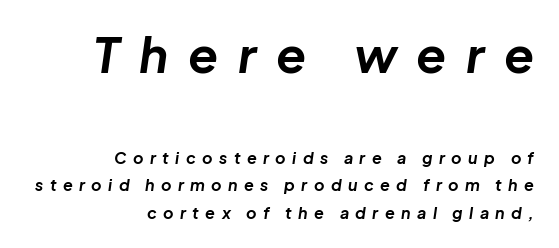
Q: Is the text bold? A: Yes.
Q: Is the text italic (slanted)? A: Yes, it leans right by about 8 degrees.
Q: Is the text underlined? A: No.
Q: How is the paragraph aligned? A: Right-aligned.
Q: Is the spacing between letters normal or unusually wide? A: Unusually wide.
Q: Which block of text is set in a larger size, the first (top) or the second (bottom)? A: The first (top) one.
Q: Width (condensed, normal, or wide)? A: Normal.
Q: Stroke contrast? A: Low.
Q: x-height? A: Medium.
Q: Monospaced? A: No.
